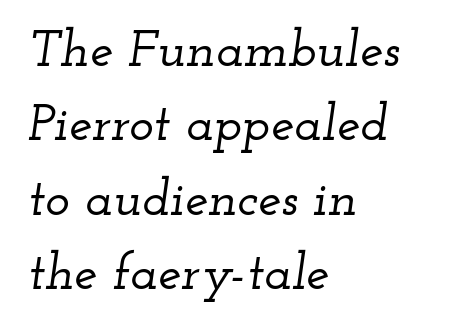
The image shows 52 px wide serif type, italic (leaning right); set left-aligned, normal line spacing (1.43x), normal letter spacing, not underlined; low stroke contrast and a small x-height.
